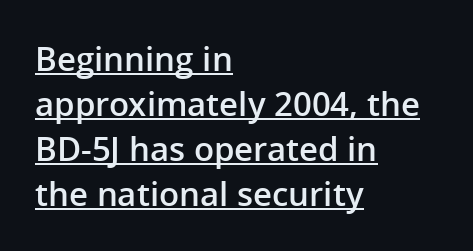
The image shows 33 px semibold sans-serif type, upright; set left-aligned, normal line spacing (1.36x), normal letter spacing, underlined; low stroke contrast and a medium x-height.
